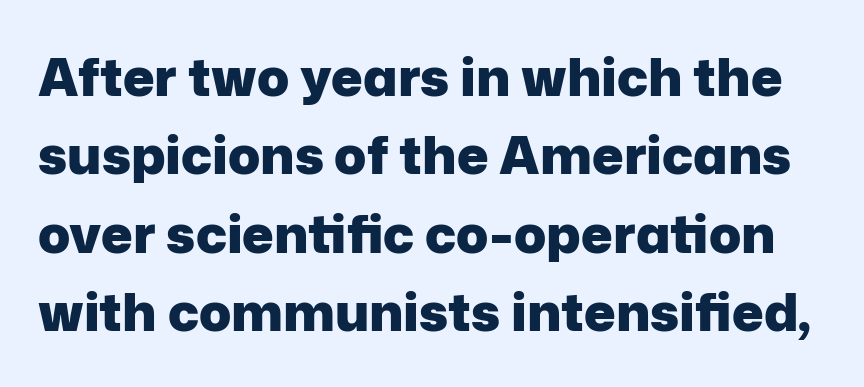
The image shows 53 px heavy sans-serif type, upright; set normal line spacing (1.48x), normal letter spacing, not underlined; low stroke contrast and a medium x-height.
